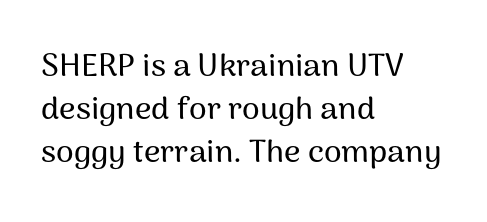
{"serif": "no", "italic": "no", "width": "normal", "stroke_contrast": "medium", "x_height": "medium", "monospaced": "no", "underline": "no", "align": "left", "line_spacing": "normal", "line_spacing_ratio": 1.35, "letter_spacing": "normal", "letter_spacing_em": 0.0, "glyph_px": 32}
